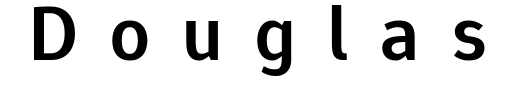
This sample uses a sans-serif face. Italic: no, the glyphs are upright roman. Heft: intermediate — a semibold. The baseline area is clear.
